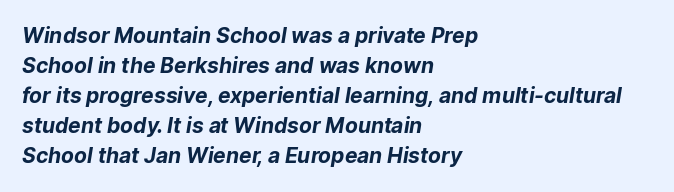
{"bold": "yes", "underline": "no", "align": "left", "line_spacing": "normal", "line_spacing_ratio": 1.43, "letter_spacing": "normal", "letter_spacing_em": 0.0, "glyph_px": 21}
